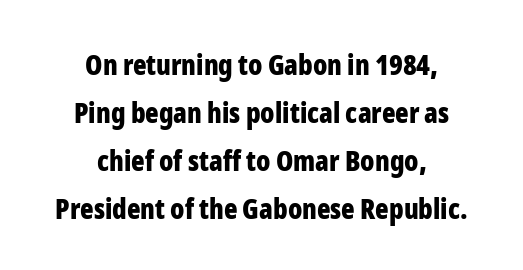
Q: Is the text bold? A: Yes.
Q: Is the text italic (slanted)? A: No, it is upright.
Q: Is the typeface a serif or a sans-serif typeface? A: Sans-serif.
Q: Is the text underlined? A: No.
Q: How is the paragraph aligned? A: Centered.
Q: Is the spacing between letters normal or unusually wide? A: Normal.
Q: Width (condensed, normal, or wide)? A: Condensed.
Q: Stroke contrast? A: Low.
Q: x-height? A: Medium.
Q: Monospaced? A: No.
